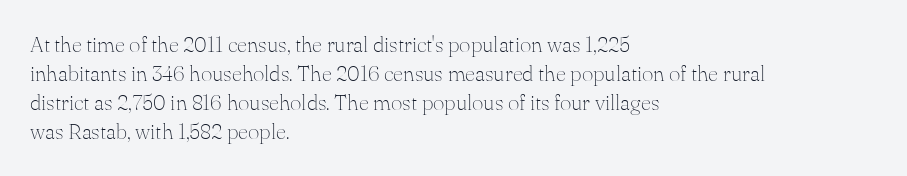
Q: Is the text bold? A: No.
Q: Is the text italic (slanted)? A: No, it is upright.
Q: Is the text underlined? A: No.
Q: How is the paragraph aligned? A: Left-aligned.
Q: Is the spacing between letters normal or unusually wide? A: Normal.
Q: Is the spacing between lines tight, normal or loose? A: Normal.
